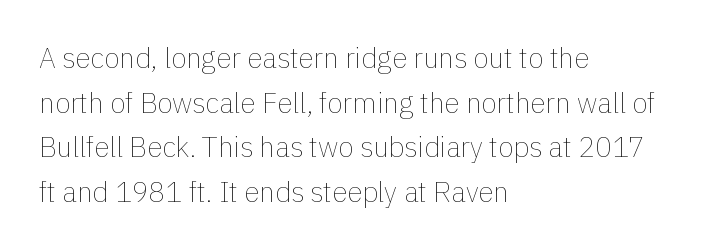
{"italic": "no", "bold": "no", "weight": "thin", "width": "normal", "x_height": "medium", "monospaced": "no", "underline": "no", "align": "left", "line_spacing": "normal", "line_spacing_ratio": 1.59, "letter_spacing": "normal", "letter_spacing_em": 0.0, "glyph_px": 28}
